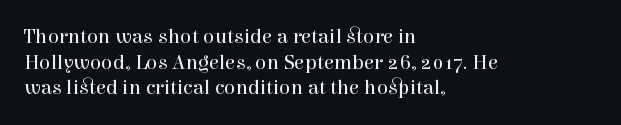
Q: Is the text bold? A: No.
Q: Is the text italic (slanted)? A: No, it is upright.
Q: Is the text underlined? A: No.
Q: How is the paragraph aligned? A: Left-aligned.
Q: Is the spacing between letters normal or unusually wide? A: Normal.
